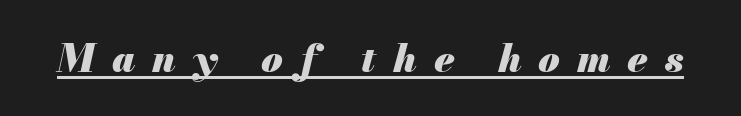
Q: Is the text bold? A: Yes.
Q: Is the text italic (slanted)? A: Yes, it leans right by about 13 degrees.
Q: Is the text underlined? A: Yes.
Q: Is the spacing between letters normal or unusually wide? A: Unusually wide.
Q: Width (condensed, normal, or wide)? A: Normal.
Q: Stroke contrast? A: Medium.
Q: x-height? A: Small.
Q: Monospaced? A: No.
